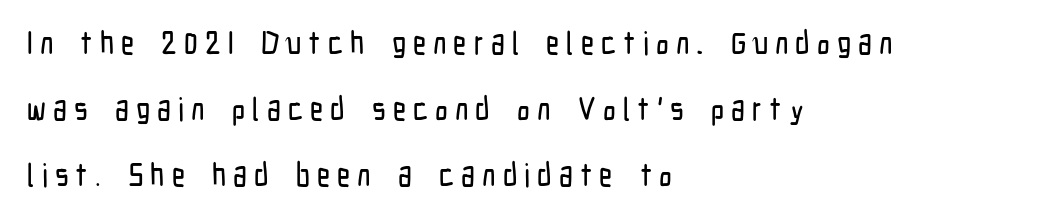
{"serif": "no", "italic": "no", "width": "condensed", "stroke_contrast": "low", "x_height": "medium", "monospaced": "no", "underline": "no", "align": "left", "line_spacing": "loose", "line_spacing_ratio": 2.07, "letter_spacing": "wide", "letter_spacing_em": 0.22, "glyph_px": 32}
